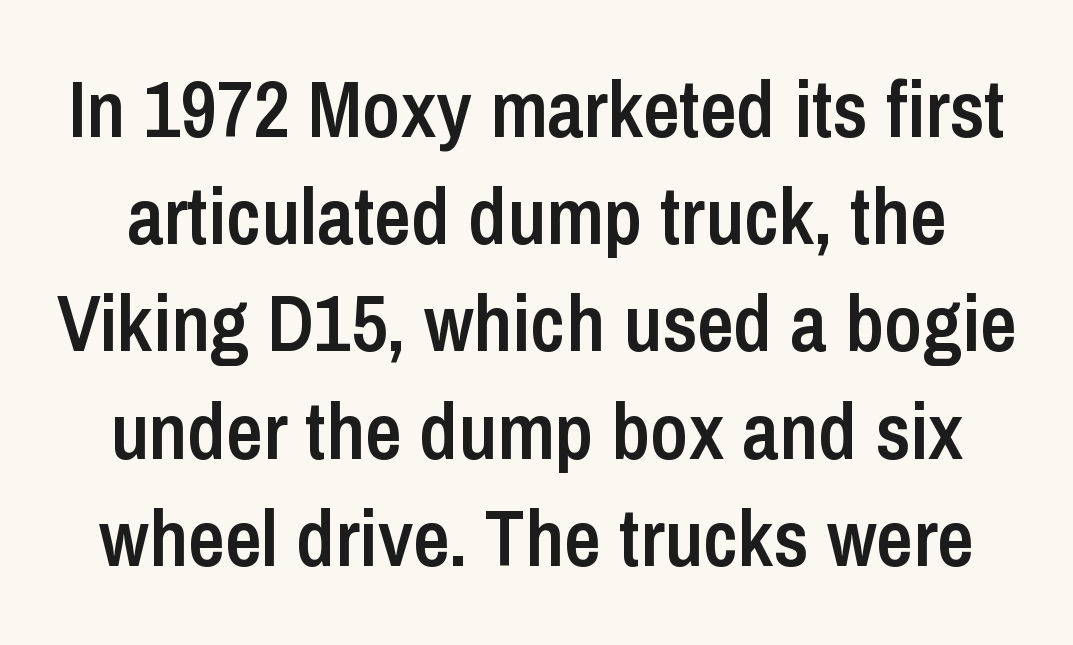
{"serif": "no", "italic": "no", "bold": "semi", "weight": "semibold", "width": "condensed", "stroke_contrast": "low", "x_height": "medium", "monospaced": "no", "underline": "no", "line_spacing": "normal", "line_spacing_ratio": 1.34, "letter_spacing": "normal", "letter_spacing_em": 0.0, "glyph_px": 80}
